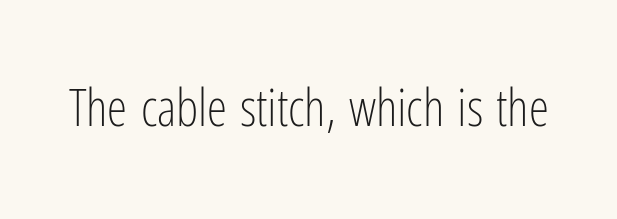
{"serif": "no", "italic": "no", "bold": "no", "weight": "light", "width": "condensed", "stroke_contrast": "low", "x_height": "medium", "monospaced": "no", "underline": "no", "letter_spacing": "normal", "letter_spacing_em": 0.0, "glyph_px": 51}
